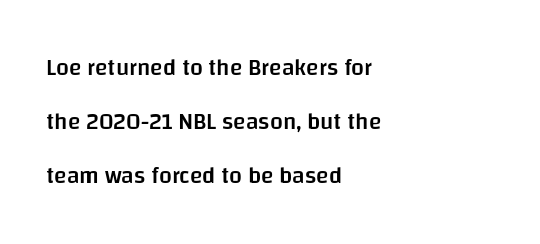
The image shows 23 px text type, upright; set left-aligned, loose line spacing (2.34x), normal letter spacing, not underlined.
